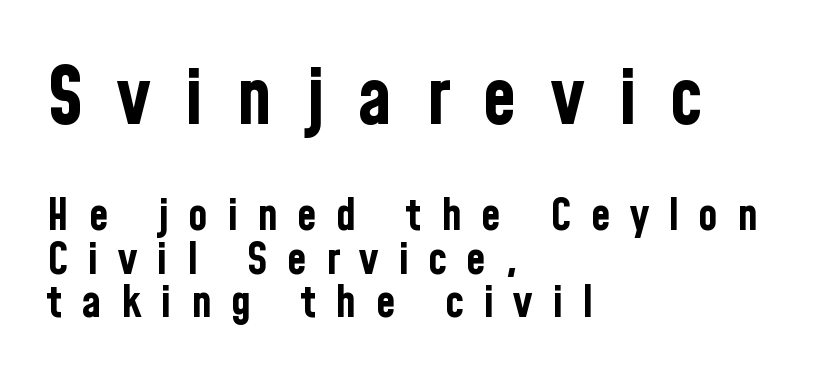
The image shows 78 px bold, condensed sans-serif type, upright; set left-aligned, tight line spacing (0.97x), unusually wide letter spacing (+0.43 em), not underlined; the first (top) block is 1.73x larger; low stroke contrast and a medium x-height.
